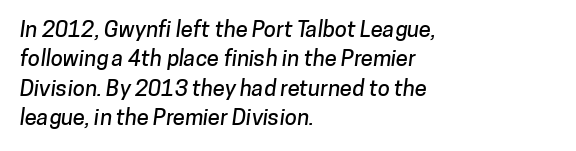
Q: Is the text underlined? A: No.
Q: How is the paragraph aligned? A: Left-aligned.
Q: Is the spacing between letters normal or unusually wide? A: Normal.
Q: Is the spacing between lines tight, normal or loose? A: Normal.
